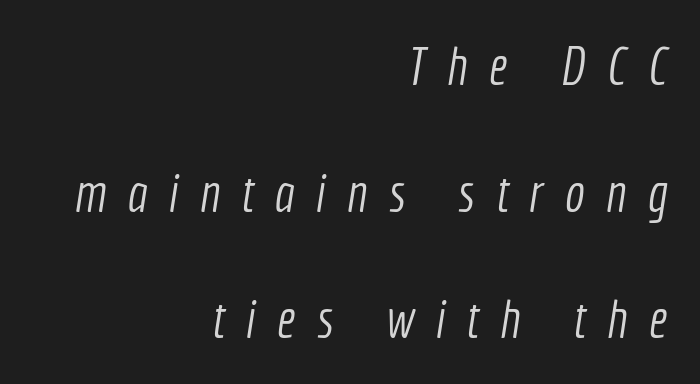
{"serif": "no", "bold": "no", "weight": "light", "width": "condensed", "x_height": "medium", "monospaced": "no", "underline": "no", "align": "right", "line_spacing": "loose", "line_spacing_ratio": 2.39, "letter_spacing": "wide", "letter_spacing_em": 0.4, "glyph_px": 53}
